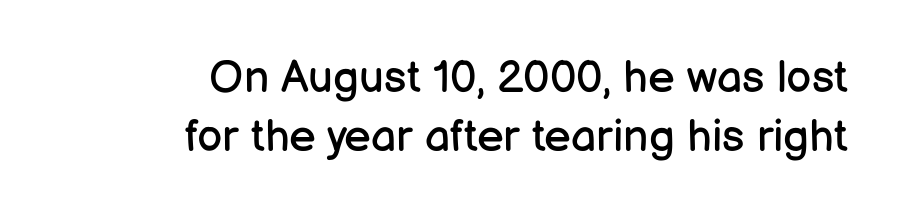
Q: Is the text bold? A: No.
Q: Is the text italic (slanted)? A: No, it is upright.
Q: Is the typeface a serif or a sans-serif typeface? A: Sans-serif.
Q: Is the text underlined? A: No.
Q: How is the paragraph aligned? A: Right-aligned.
Q: Is the spacing between letters normal or unusually wide? A: Normal.
Q: Is the spacing between lines tight, normal or loose? A: Normal.
Q: Width (condensed, normal, or wide)? A: Normal.
Q: Stroke contrast? A: Low.
Q: x-height? A: Medium.
Q: Monospaced? A: No.
